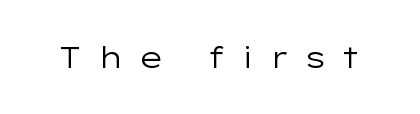
{"serif": "no", "italic": "no", "bold": "no", "weight": "regular", "width": "wide", "stroke_contrast": "low", "x_height": "medium", "monospaced": "no", "underline": "no", "letter_spacing": "wide", "letter_spacing_em": 0.49, "glyph_px": 30}
